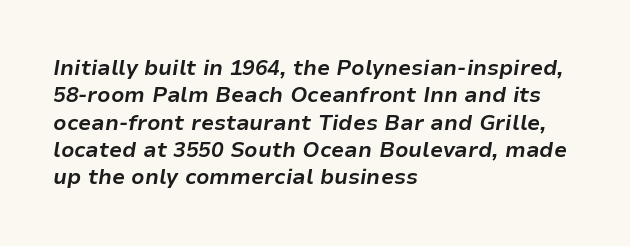
The image shows 21 px bold type, italic (leaning right); set left-aligned, normal line spacing (1.3x), normal letter spacing, not underlined.
